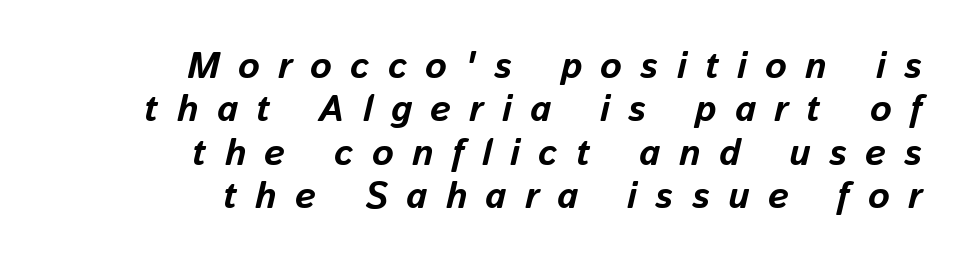
The image shows 37 px bold type, italic (leaning right); set right-aligned, line spacing 1.17x, unusually wide letter spacing (+0.49 em), not underlined; low stroke contrast and a medium x-height.
